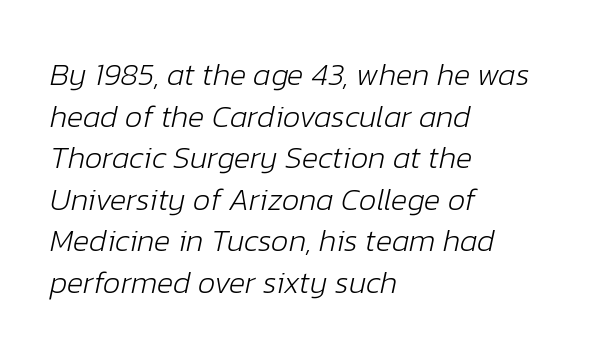
{"italic": "yes", "lean": "right", "slant_degrees": 12, "bold": "no", "weight": "light", "width": "normal", "stroke_contrast": "low", "x_height": "medium", "monospaced": "no", "underline": "no", "align": "left", "line_spacing": "normal", "line_spacing_ratio": 1.34, "letter_spacing": "normal", "letter_spacing_em": 0.0, "glyph_px": 31}
